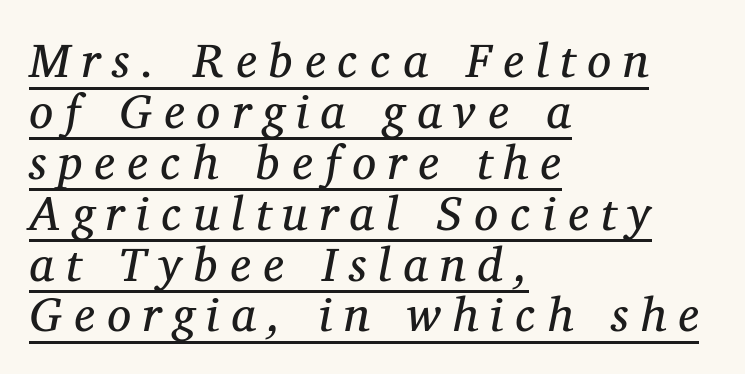
Q: Is the text bold? A: No.
Q: Is the text italic (slanted)? A: Yes, it leans right by about 12 degrees.
Q: Is the typeface a serif or a sans-serif typeface? A: Serif.
Q: Is the text underlined? A: Yes.
Q: How is the paragraph aligned? A: Left-aligned.
Q: Is the spacing between letters normal or unusually wide? A: Unusually wide.
Q: Is the spacing between lines tight, normal or loose? A: Tight.
Q: Width (condensed, normal, or wide)? A: Normal.
Q: Stroke contrast? A: Medium.
Q: x-height? A: Medium.
Q: Monospaced? A: No.
